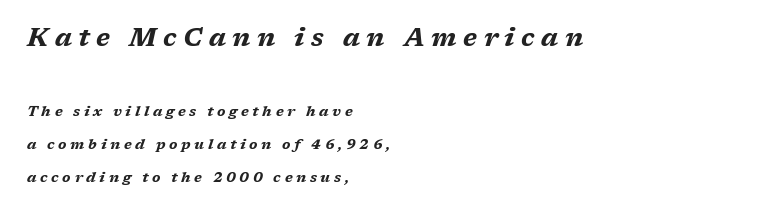
The image shows 25 px bold type, italic (leaning right); set left-aligned, loose line spacing (2.34x), unusually wide letter spacing (+0.26 em), not underlined; the first (top) block is 1.79x larger.
